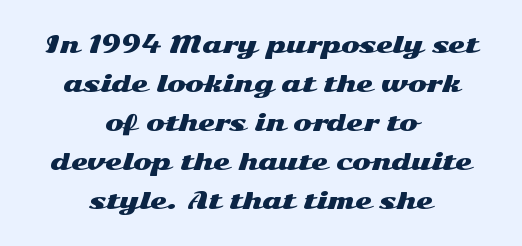
Q: Is the text italic (slanted)? A: Yes.
Q: Is the text underlined? A: No.
Q: How is the paragraph aligned? A: Centered.
Q: Is the spacing between letters normal or unusually wide? A: Normal.
